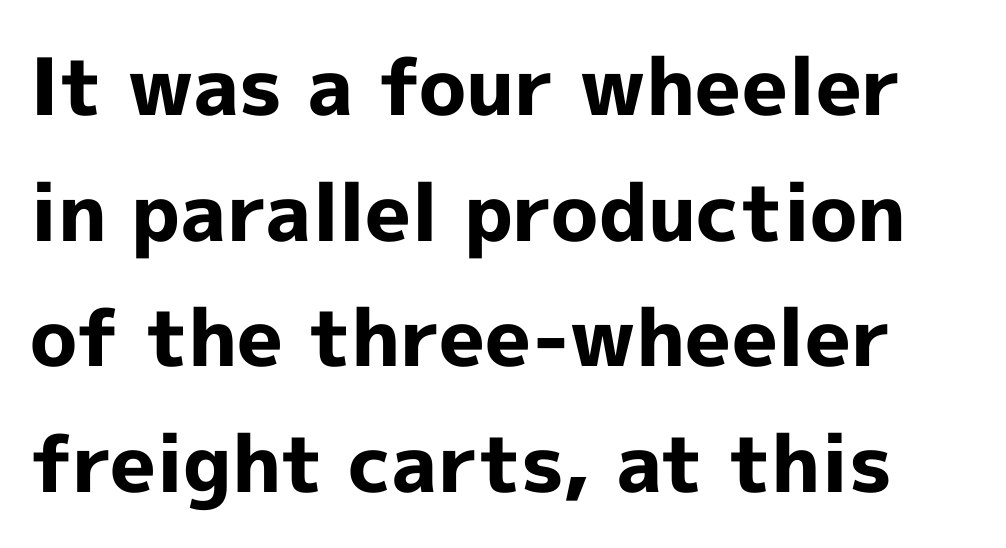
The image shows 79 px bold sans-serif type, upright; set normal line spacing (1.59x), normal letter spacing, not underlined; a medium x-height.
